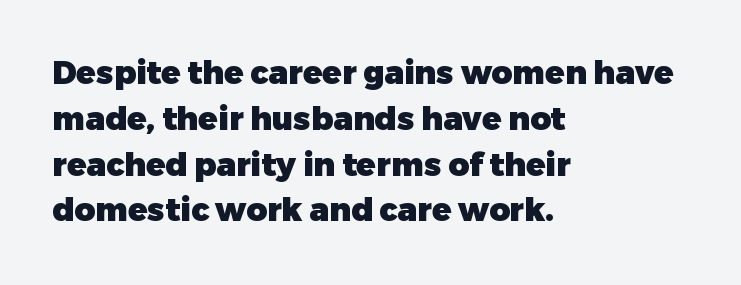
The image shows 32 px heavy sans-serif type, upright; set left-aligned, normal line spacing (1.43x), normal letter spacing, not underlined; low stroke contrast and a medium x-height.
